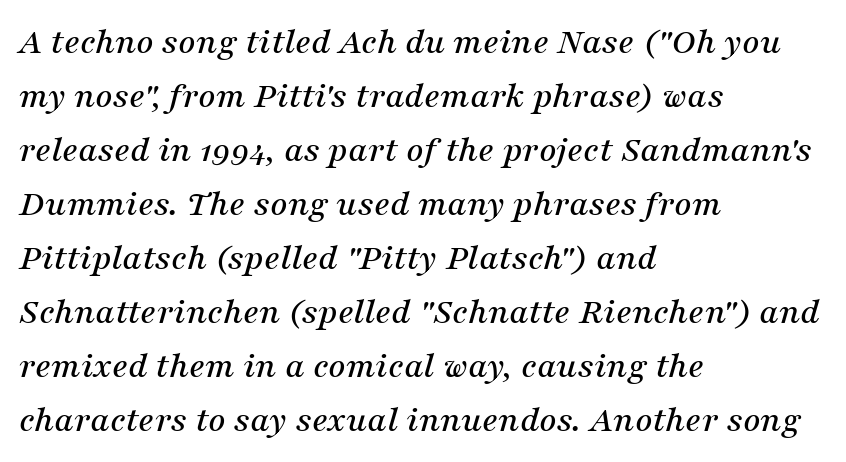
{"serif": "yes", "italic": "yes", "lean": "right", "slant_degrees": 16, "width": "normal", "stroke_contrast": "medium", "x_height": "medium", "monospaced": "no", "underline": "no", "align": "left", "line_spacing": "normal", "line_spacing_ratio": 1.42, "letter_spacing": "normal", "letter_spacing_em": 0.0, "glyph_px": 38}
